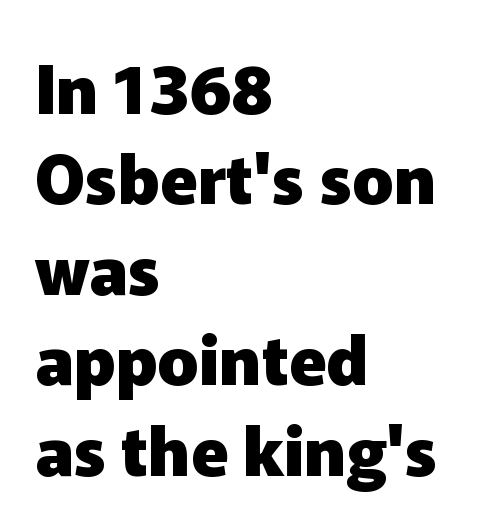
Q: Is the text bold? A: Yes.
Q: Is the text italic (slanted)? A: No, it is upright.
Q: Is the typeface a serif or a sans-serif typeface? A: Sans-serif.
Q: Is the text underlined? A: No.
Q: How is the paragraph aligned? A: Left-aligned.
Q: Is the spacing between letters normal or unusually wide? A: Normal.
Q: Is the spacing between lines tight, normal or loose? A: Normal.
Q: Width (condensed, normal, or wide)? A: Normal.
Q: Stroke contrast? A: Low.
Q: x-height? A: Medium.
Q: Monospaced? A: No.
